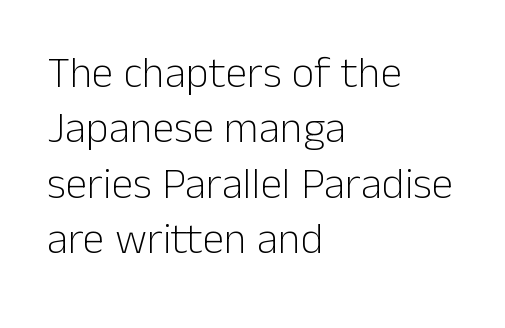
I'd call this a sans setting — the letters go barefoot. Students, note that the glyphs here touch the page at normal intervals. The specimen reads as upright at a glance. Is this a fixed-width face? No — the glyphs have proportional, varying widths. The ragged edge is on the right, which tells us the setting is flush left.
